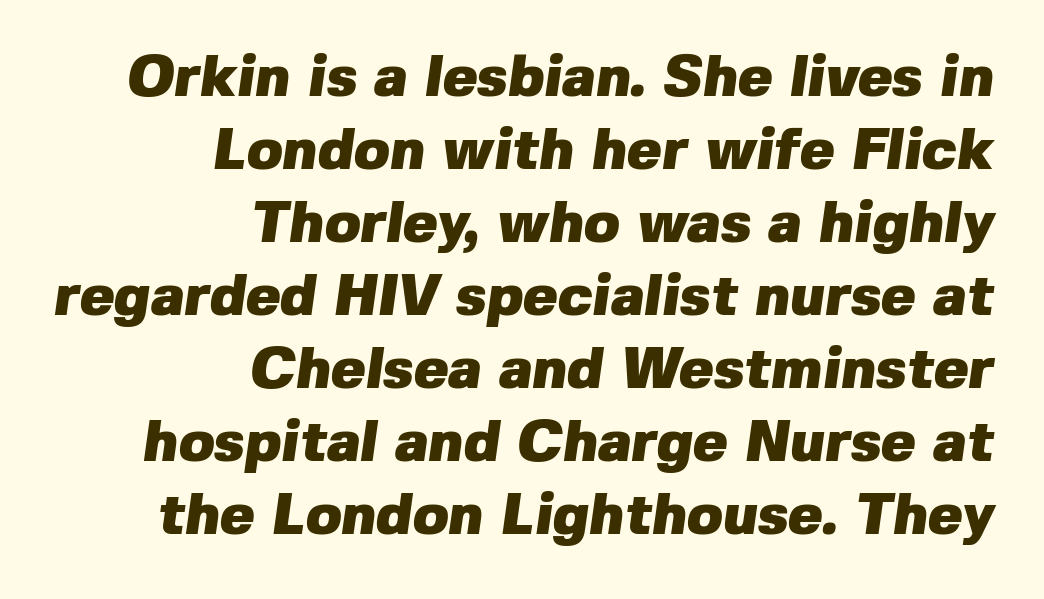
Compared with typical paragraphs, the rows here are spaced about the same. Just letters on the line, the space beneath them empty. Visually the block forms a straight wall on the right and a jagged coastline on the left. Here the designer chose a conventional face with non-uniform glyph widths. Observe the ordinary spacing: letters are neighbours, not strangers. Typesetter's note: full bold, strokes at maximum text heaviness.
